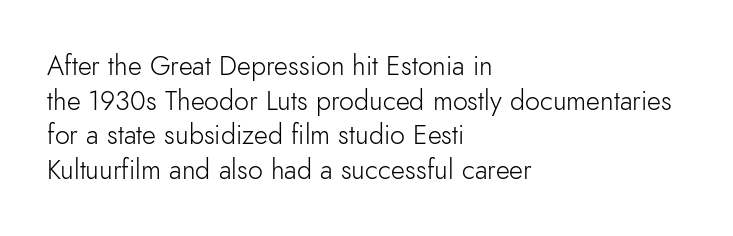
Q: Is the text bold? A: No.
Q: Is the text italic (slanted)? A: No, it is upright.
Q: Is the text underlined? A: No.
Q: How is the paragraph aligned? A: Left-aligned.
Q: Is the spacing between letters normal or unusually wide? A: Normal.
Q: Is the spacing between lines tight, normal or loose? A: Normal.
